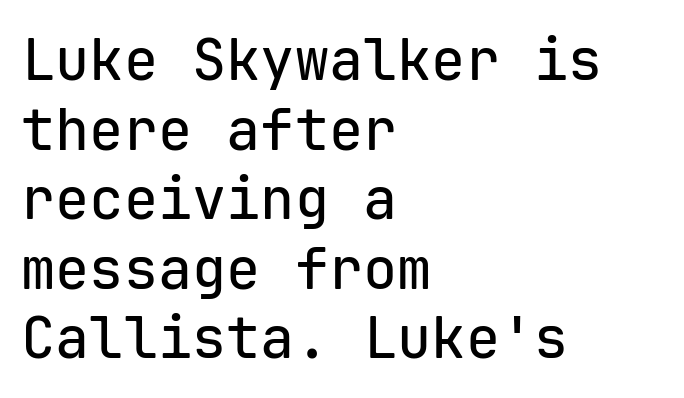
{"serif": "no", "italic": "no", "width": "normal", "stroke_contrast": "low", "x_height": "medium", "monospaced": "yes", "underline": "no", "align": "left", "line_spacing_ratio": 1.22, "letter_spacing": "normal", "letter_spacing_em": 0.0, "glyph_px": 57}
